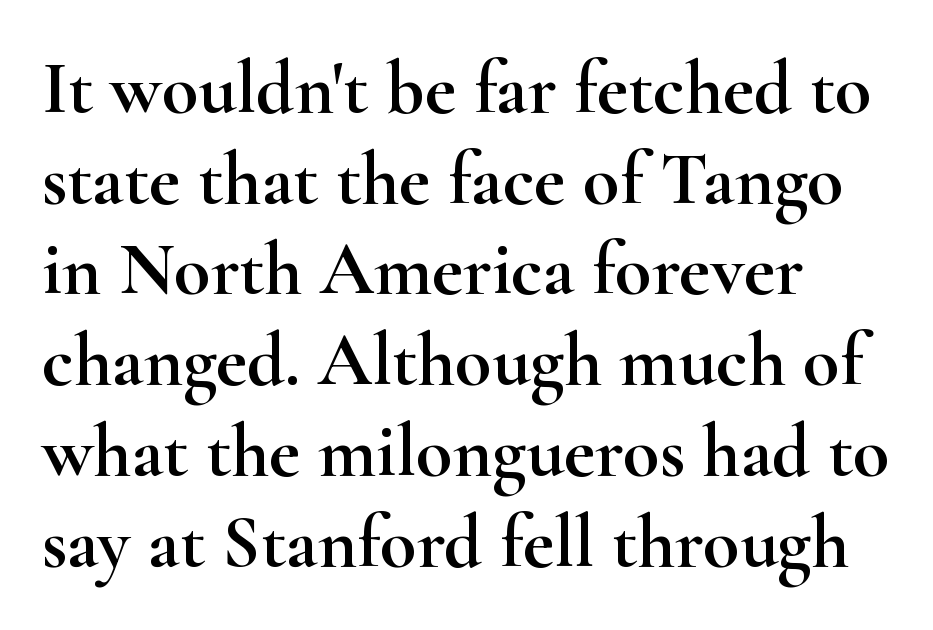
{"serif": "yes", "italic": "no", "width": "wide", "stroke_contrast": "high", "x_height": "small", "monospaced": "no", "underline": "no", "align": "left", "line_spacing_ratio": 1.21, "letter_spacing": "normal", "letter_spacing_em": 0.0, "glyph_px": 75}
